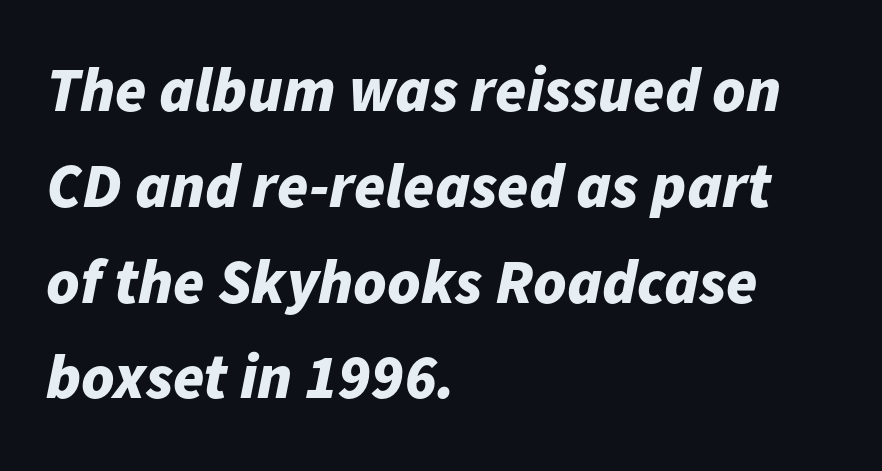
The image shows 63 px bold type, italic (leaning right); set left-aligned, normal line spacing (1.52x), normal letter spacing, not underlined; low stroke contrast and a medium x-height.
